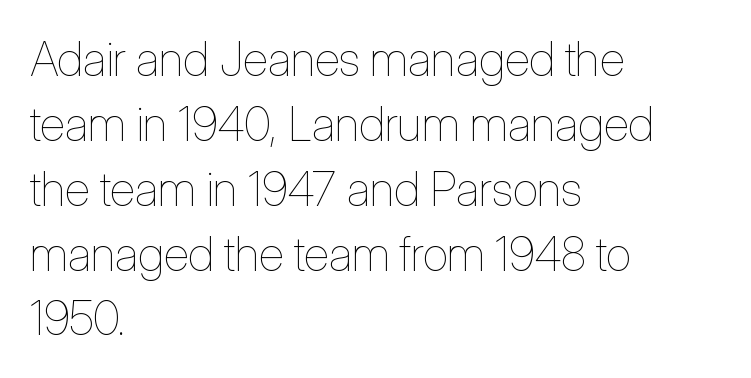
{"italic": "no", "bold": "no", "weight": "thin", "width": "condensed", "stroke_contrast": "low", "x_height": "medium", "monospaced": "no", "underline": "no", "align": "left", "line_spacing": "normal", "line_spacing_ratio": 1.38, "letter_spacing": "normal", "letter_spacing_em": 0.0, "glyph_px": 47}
